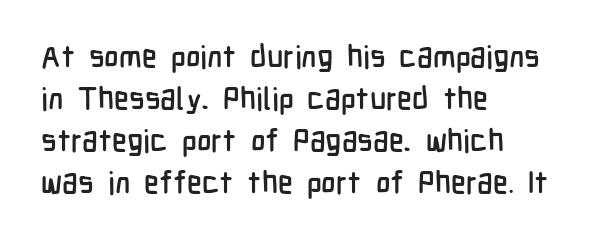
The image shows 31 px condensed sans-serif type, upright; set left-aligned, normal line spacing (1.36x), normal letter spacing, not underlined; low stroke contrast and a medium x-height.
